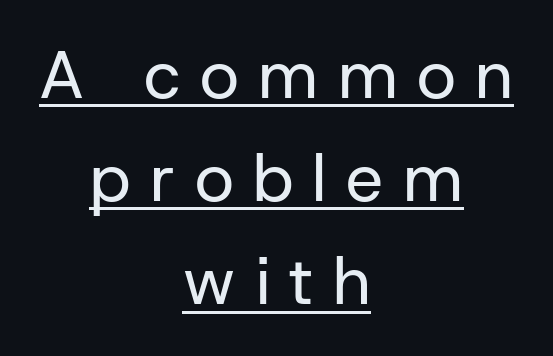
Q: Is the text bold? A: No.
Q: Is the text italic (slanted)? A: No, it is upright.
Q: Is the typeface a serif or a sans-serif typeface? A: Sans-serif.
Q: Is the text underlined? A: Yes.
Q: How is the paragraph aligned? A: Centered.
Q: Is the spacing between letters normal or unusually wide? A: Unusually wide.
Q: Is the spacing between lines tight, normal or loose? A: Normal.
Q: Width (condensed, normal, or wide)? A: Normal.
Q: Stroke contrast? A: Low.
Q: x-height? A: Medium.
Q: Monospaced? A: No.
